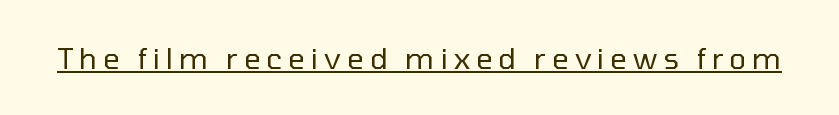
{"serif": "no", "italic": "no", "bold": "no", "weight": "regular", "width": "normal", "stroke_contrast": "low", "x_height": "medium", "monospaced": "no", "underline": "yes", "letter_spacing": "wide", "letter_spacing_em": 0.2, "glyph_px": 29}
